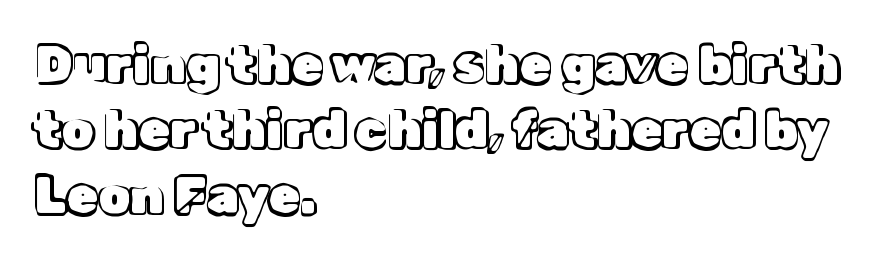
The image shows 51 px text type, upright; set left-aligned, normal line spacing (1.28x), normal letter spacing, not underlined; a medium x-height.
